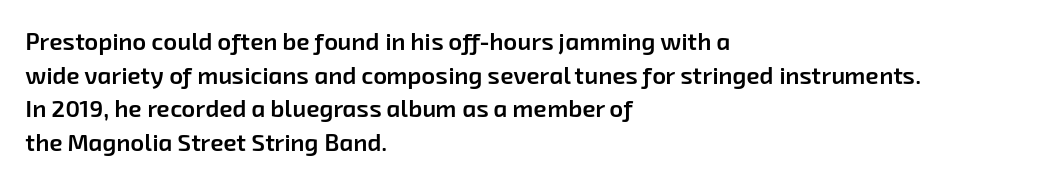
{"bold": "semi", "underline": "no", "align": "left", "line_spacing": "normal", "line_spacing_ratio": 1.4, "letter_spacing": "normal", "letter_spacing_em": 0.0, "glyph_px": 24}
